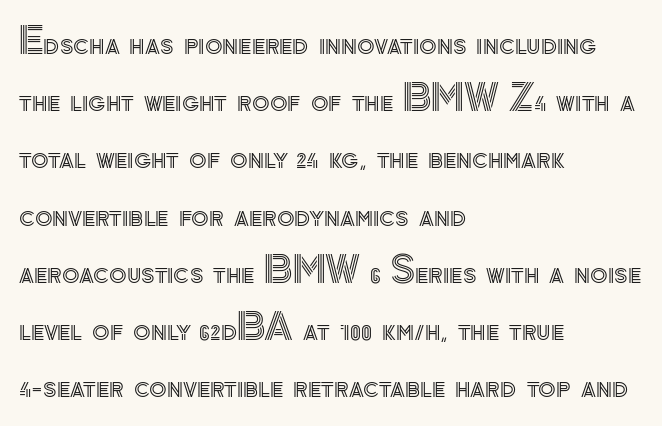
Every stem runs plumb, perpendicular to the baseline. Line beginnings align vertically; line endings do not. The face used here is rendered with its standard letterfit. Only glyphs here, with clear space below each row. Note the varied advance widths — an 'i' is clearly narrower than an 'm'.
